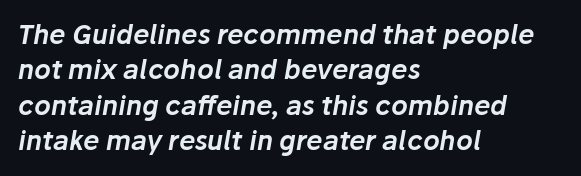
{"italic": "yes", "lean": "right", "slant_degrees": 10, "underline": "no", "align": "left", "line_spacing": "normal", "line_spacing_ratio": 1.36, "letter_spacing": "normal", "letter_spacing_em": 0.0, "glyph_px": 26}
